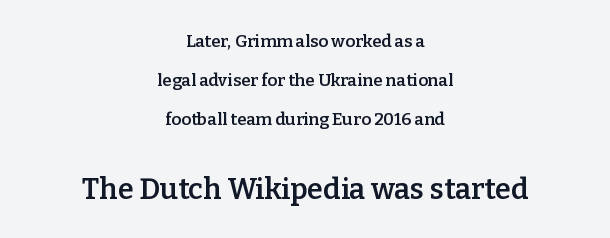
The image shows 29 px semibold serif type, upright; set centered, loose line spacing (2.29x), normal letter spacing, not underlined; the second (bottom) block is 1.71x larger; low stroke contrast and a medium x-height.
